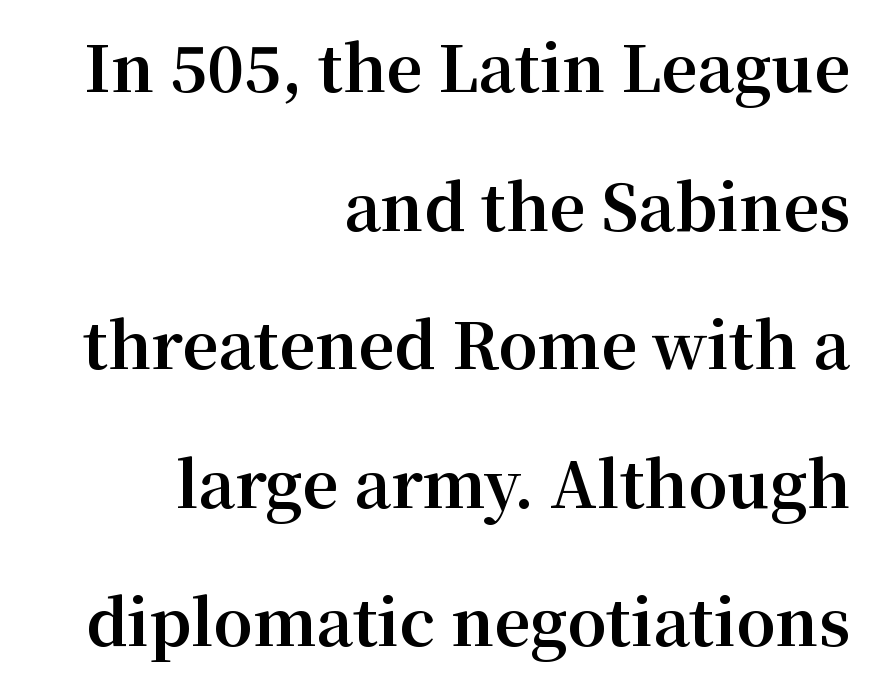
The image shows 63 px bold serif type, upright; set right-aligned, loose line spacing (2.2x), normal letter spacing, not underlined; medium stroke contrast and a medium x-height.
